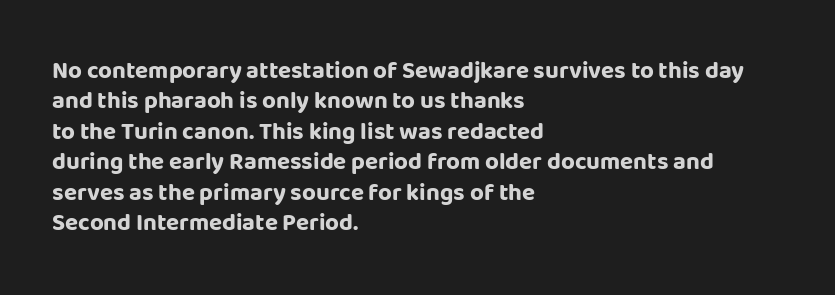
{"italic": "no", "bold": "yes", "underline": "no", "align": "left", "line_spacing": "normal", "line_spacing_ratio": 1.27, "letter_spacing": "normal", "letter_spacing_em": 0.0, "glyph_px": 24}
